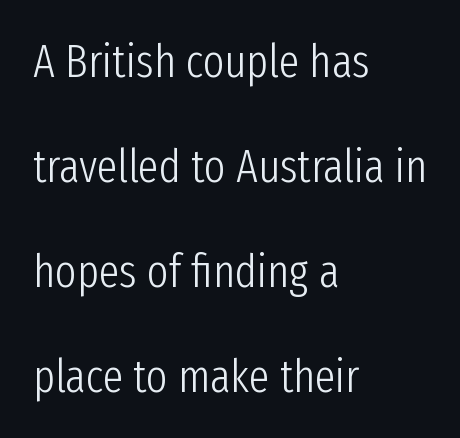
Inter-character spacing is left at the font's built-in metrics. On a weight scale, this lands at 450 or below. Posture: upright roman. Here the designer chose a conventional face with non-uniform glyph widths. Line starts are locked; line ends wander.
